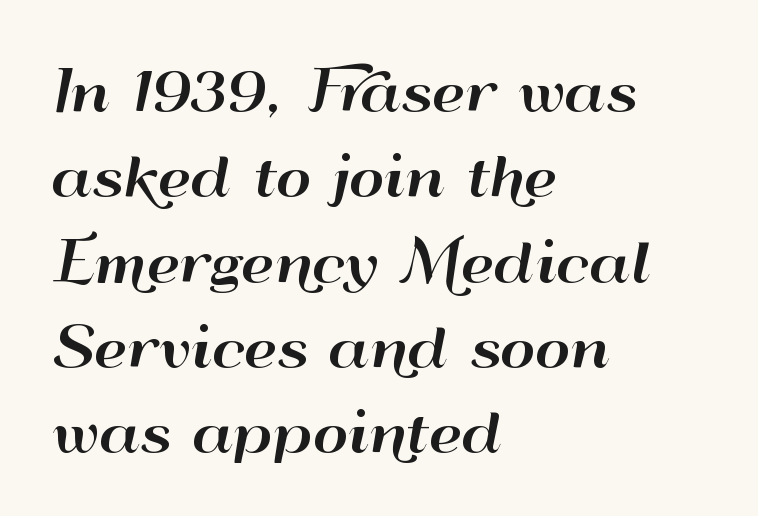
The image shows 54 px wide sans-serif type; set left-aligned, normal line spacing (1.58x), normal letter spacing, not underlined; high stroke contrast and a small x-height.
